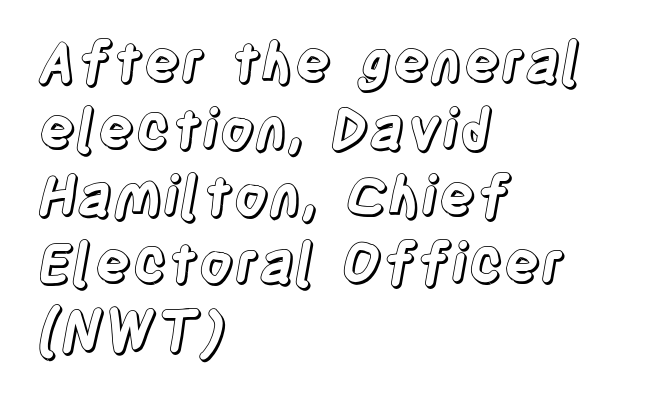
Nobody touched the tracking dial on this one. Quick note: underline off. One-word summary of the alignment: left. Think of a printed novel: that variable character pitch is what you see here.
